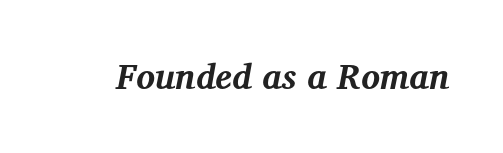
Q: Is the text bold? A: Yes.
Q: Is the text italic (slanted)? A: Yes, it leans right by about 12 degrees.
Q: Is the typeface a serif or a sans-serif typeface? A: Serif.
Q: Is the text underlined? A: No.
Q: Is the spacing between letters normal or unusually wide? A: Normal.
Q: Width (condensed, normal, or wide)? A: Normal.
Q: Stroke contrast? A: Medium.
Q: x-height? A: Medium.
Q: Monospaced? A: No.
